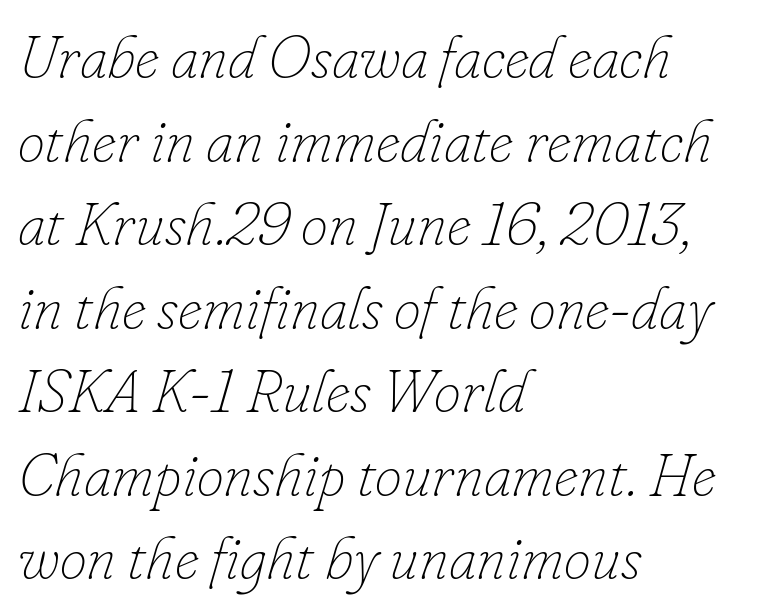
{"italic": "yes", "lean": "right", "slant_degrees": 16, "bold": "no", "weight": "thin", "width": "normal", "stroke_contrast": "low", "x_height": "small", "monospaced": "no", "underline": "no", "align": "left", "line_spacing": "normal", "line_spacing_ratio": 1.37, "letter_spacing": "normal", "letter_spacing_em": 0.0, "glyph_px": 61}
